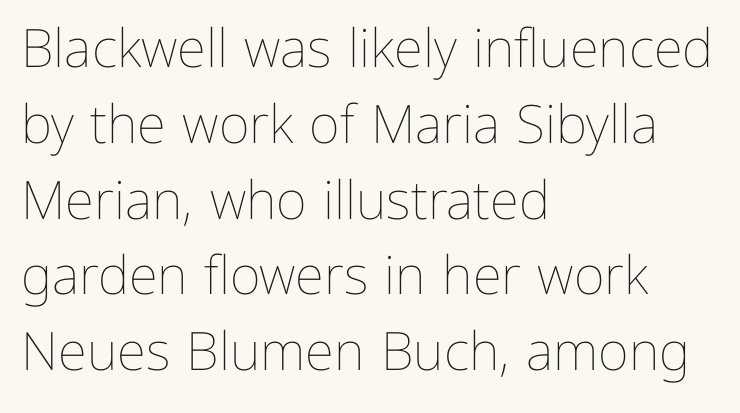
The image shows 53 px thin type, upright; set left-aligned, normal line spacing (1.43x), normal letter spacing, not underlined; low stroke contrast and a medium x-height.
